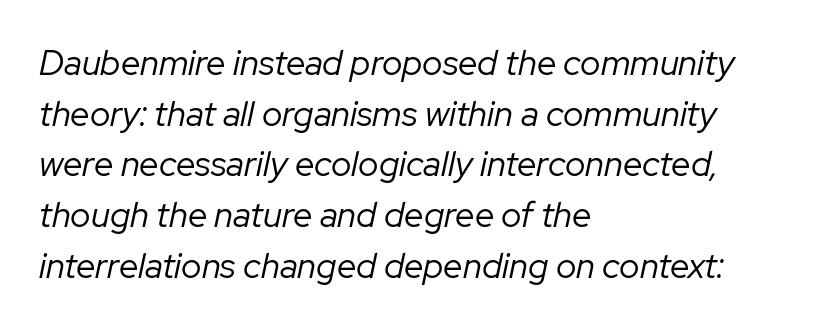
Each line starts at the same left margin while the right side varies. The typesetting does not lean heavy: it is not bold. If you drew a line through each stem, it would be angled. Caption: standard tracking, unaltered.
